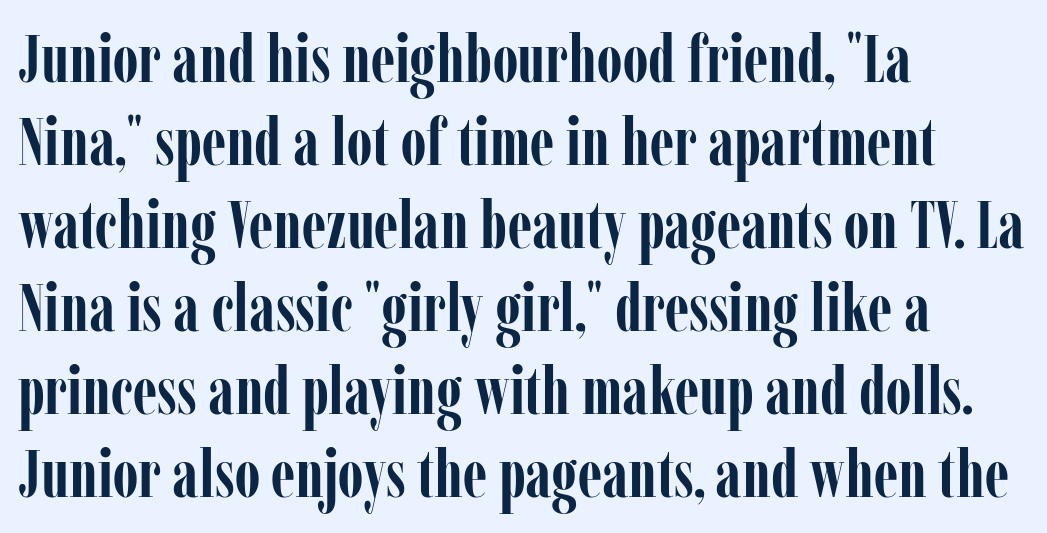
The image shows 67 px semibold, condensed serif type, upright; set left-aligned, line spacing 1.24x, normal letter spacing, not underlined; low stroke contrast and a medium x-height.
